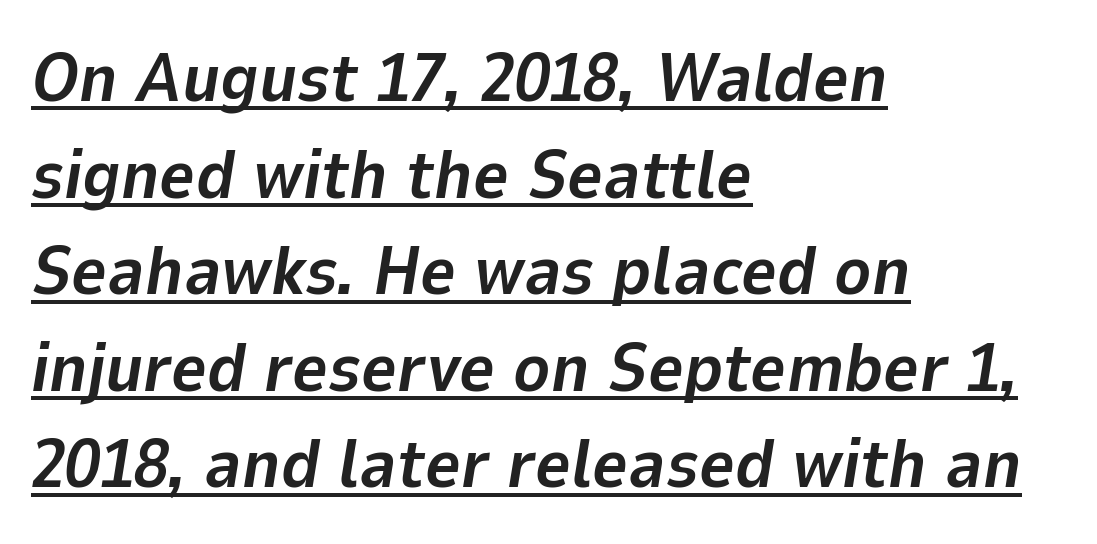
Q: Is the text bold? A: Yes.
Q: Is the text italic (slanted)? A: Yes, it leans right by about 9 degrees.
Q: Is the text underlined? A: Yes.
Q: How is the paragraph aligned? A: Left-aligned.
Q: Is the spacing between letters normal or unusually wide? A: Normal.
Q: Is the spacing between lines tight, normal or loose? A: Normal.
Q: Width (condensed, normal, or wide)? A: Normal.
Q: Stroke contrast? A: Low.
Q: x-height? A: Medium.
Q: Monospaced? A: No.
